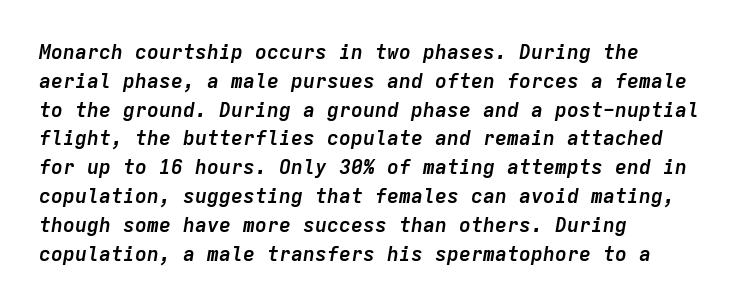
{"italic": "yes", "lean": "right", "slant_degrees": 9, "bold": "yes", "underline": "no", "align": "left", "line_spacing": "normal", "line_spacing_ratio": 1.44, "letter_spacing": "normal", "letter_spacing_em": 0.0, "glyph_px": 20}
